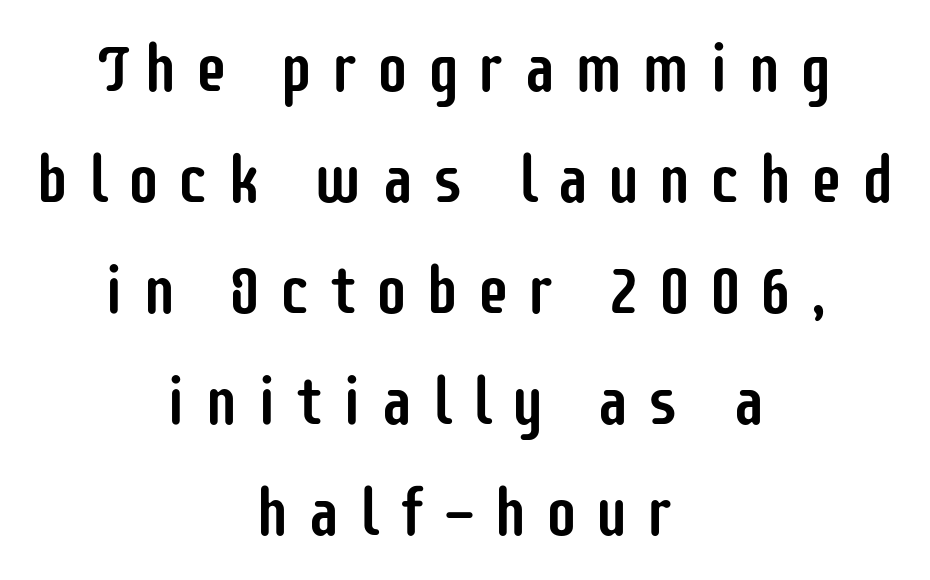
{"serif": "no", "italic": "no", "width": "condensed", "stroke_contrast": "low", "x_height": "large", "monospaced": "no", "underline": "no", "align": "center", "line_spacing": "normal", "line_spacing_ratio": 1.68, "letter_spacing": "wide", "letter_spacing_em": 0.27, "glyph_px": 66}
